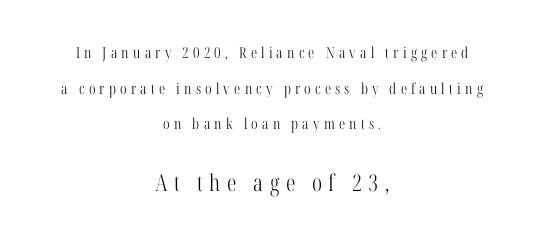
Posture: straight, roman, zero tilt. No heavy texture on the line: the type isn't bold. These lines stack symmetrically, like a column narrowing and widening about its center. Character size in the trailing block exceeds that of the leading block.
